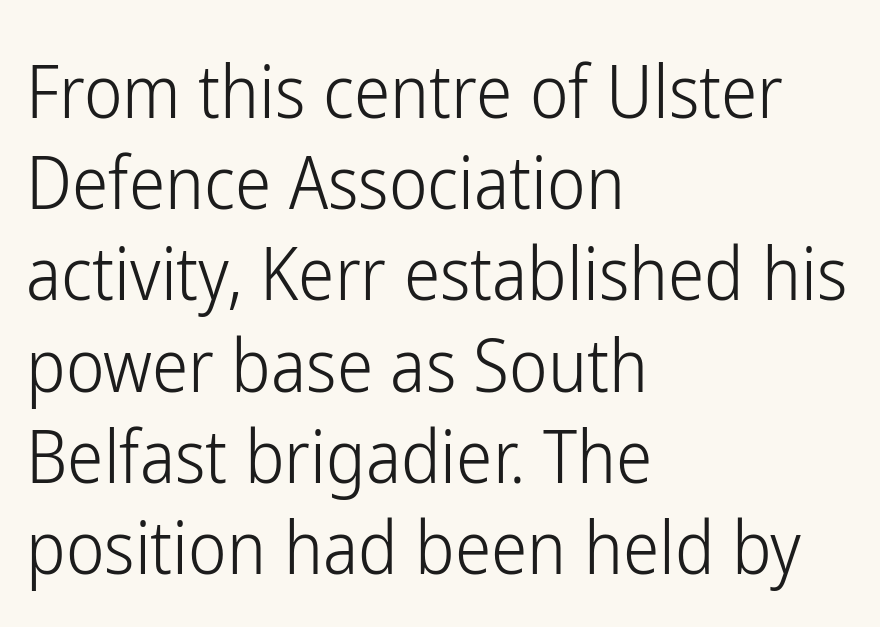
The image shows 73 px light, condensed sans-serif type, upright; set left-aligned, normal line spacing (1.25x), normal letter spacing, not underlined; low stroke contrast and a medium x-height.
